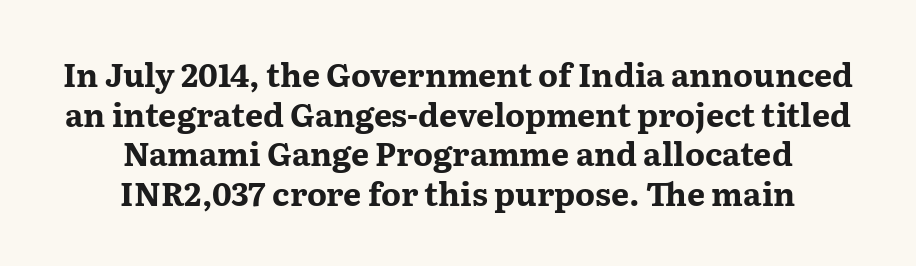
Here the designer chose a conventional face with non-uniform glyph widths. Descenders are the only things crossing below the line. Each word holds together tightly as a unit, with standard inter-letter gaps. Serif or sans? Serif — the stroke terminals have little feet.
